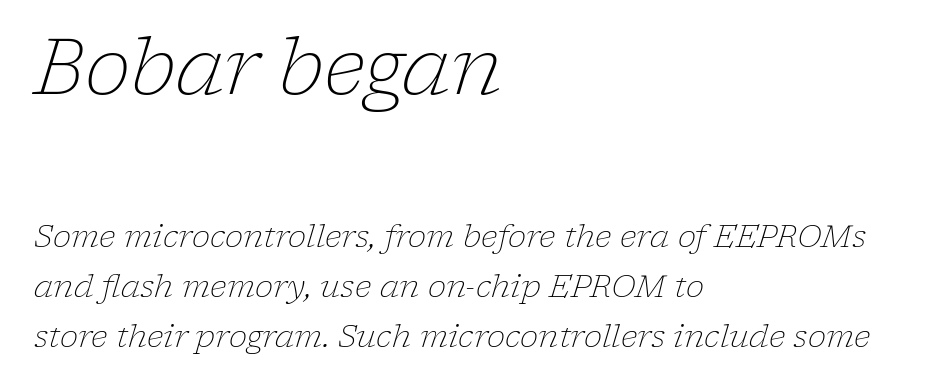
{"serif": "yes", "italic": "yes", "lean": "right", "slant_degrees": 17, "bold": "no", "weight": "light", "width": "normal", "stroke_contrast": "low", "x_height": "medium", "monospaced": "no", "underline": "no", "align": "left", "line_spacing": "normal", "line_spacing_ratio": 1.62, "letter_spacing": "normal", "letter_spacing_em": 0.0, "larger_block": "first", "size_ratio": 2.52, "glyph_px": 78}
